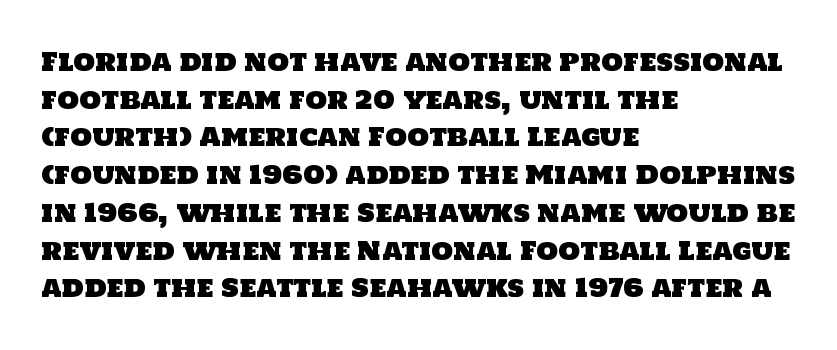
The zone under the glyphs is completely vacant. The letters sit at their default tracking, neither squeezed nor spread. Each line starts at the same left margin while the right side varies. A typesetter would call this leading conventional body-copy spacing.
